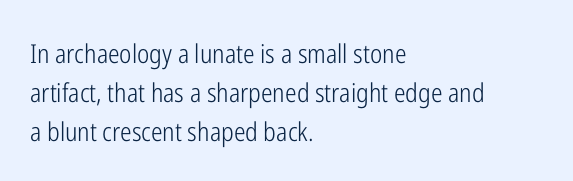
The image shows 26 px text type, upright; set left-aligned, normal line spacing (1.5x), normal letter spacing, not underlined.
